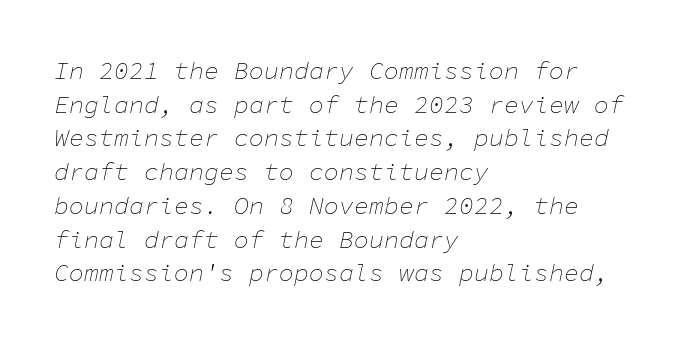
The image shows 25 px text type, italic (leaning right); set left-aligned, normal line spacing (1.35x), normal letter spacing, not underlined.
